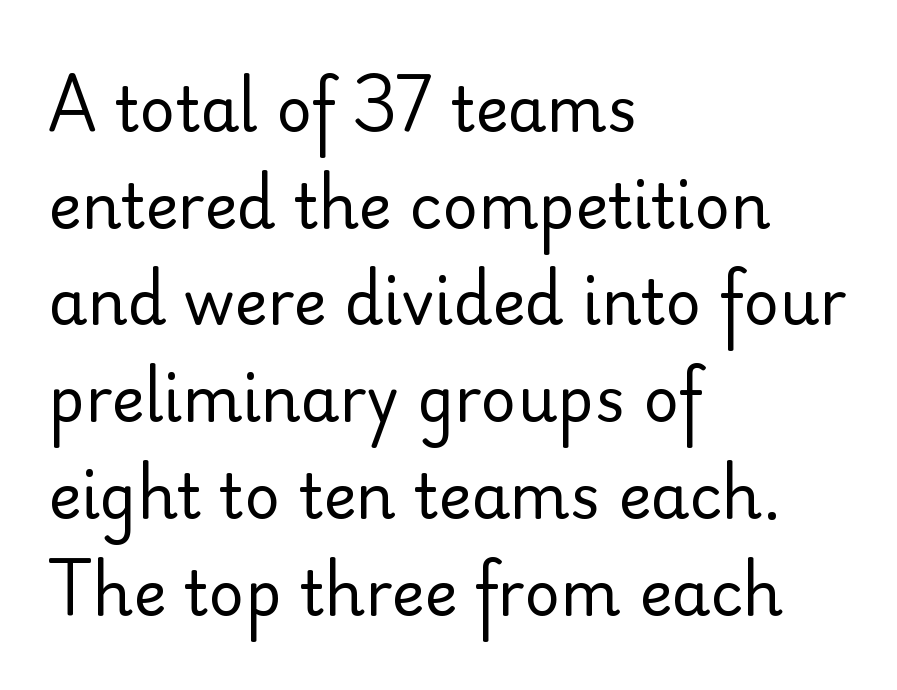
{"serif": "no", "italic": "no", "bold": "no", "weight": "regular", "width": "normal", "stroke_contrast": "low", "x_height": "small", "monospaced": "no", "underline": "no", "align": "left", "line_spacing": "normal", "line_spacing_ratio": 1.56, "letter_spacing": "normal", "letter_spacing_em": 0.0, "glyph_px": 62}
